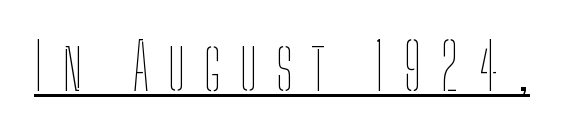
The image shows 64 px thin, condensed type, upright; set unusually wide letter spacing (+0.29 em), underlined; low stroke contrast and a medium x-height.
